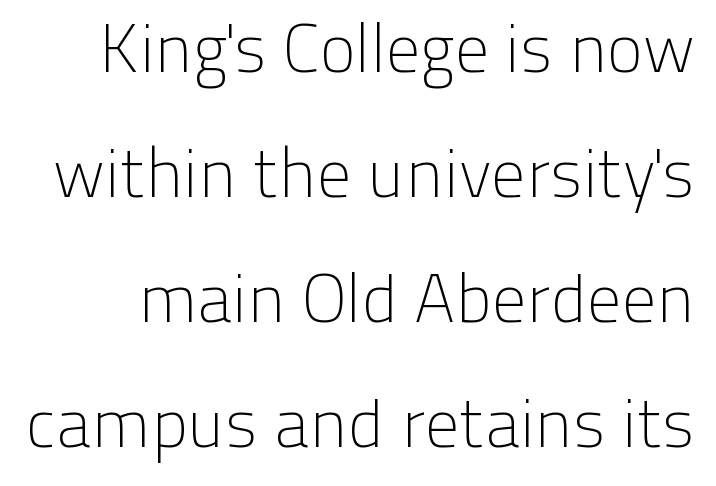
A typesetter would mark this as roman, not italic. Each letter keeps its own natural width here, so spacing adapts to shape. The strokes carry an ordinary text weight at most. The rendering shows plain stroke endings on the letterforms — a sans-serif design. No word sits above an underline. Tracking here is standard; glyphs follow each other at the usual distance.
